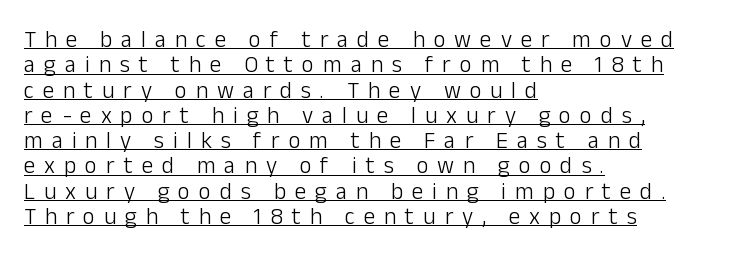
The image shows 23 px text type, upright; set left-aligned, tight line spacing (1.1x), unusually wide letter spacing (+0.39 em), underlined.
